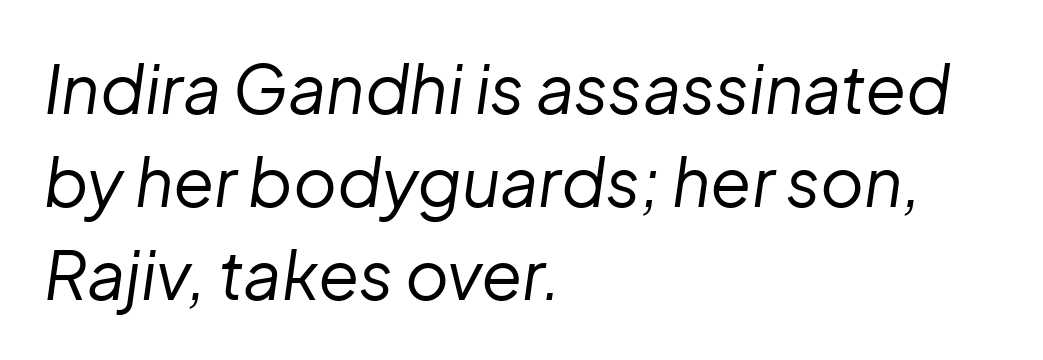
{"italic": "yes", "lean": "right", "slant_degrees": 8, "bold": "no", "weight": "regular", "width": "normal", "stroke_contrast": "low", "x_height": "medium", "monospaced": "no", "underline": "no", "align": "left", "line_spacing": "normal", "line_spacing_ratio": 1.39, "letter_spacing": "normal", "letter_spacing_em": 0.0, "glyph_px": 67}
